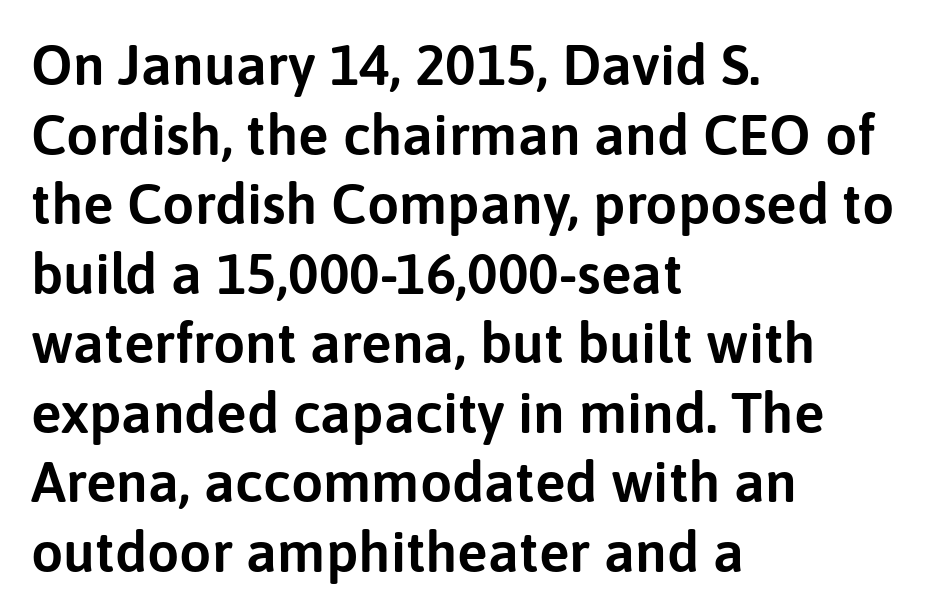
Q: Is the text italic (slanted)? A: No, it is upright.
Q: Is the typeface a serif or a sans-serif typeface? A: Sans-serif.
Q: Is the text underlined? A: No.
Q: How is the paragraph aligned? A: Left-aligned.
Q: Is the spacing between letters normal or unusually wide? A: Normal.
Q: Width (condensed, normal, or wide)? A: Normal.
Q: Stroke contrast? A: Low.
Q: x-height? A: Medium.
Q: Monospaced? A: No.
